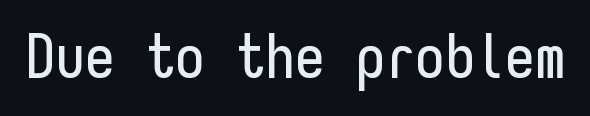
Q: Is the text italic (slanted)? A: No, it is upright.
Q: Is the typeface a serif or a sans-serif typeface? A: Sans-serif.
Q: Is the text underlined? A: No.
Q: Is the spacing between letters normal or unusually wide? A: Normal.
Q: Width (condensed, normal, or wide)? A: Condensed.
Q: Stroke contrast? A: Low.
Q: x-height? A: Medium.
Q: Monospaced? A: Yes.
